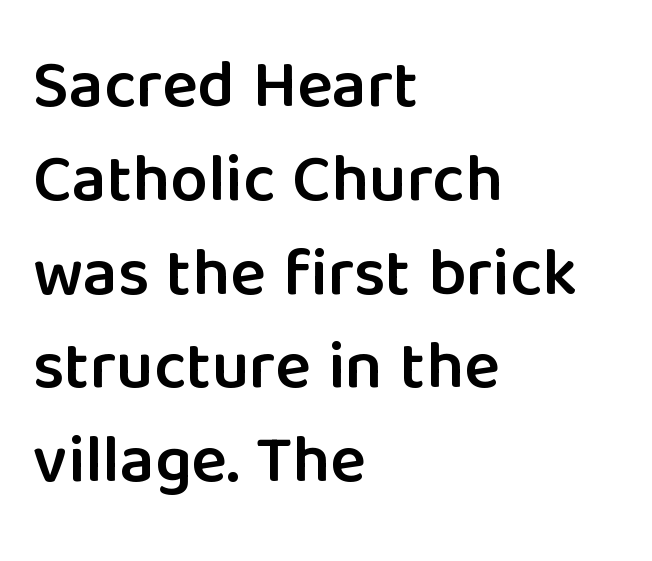
{"serif": "no", "italic": "no", "bold": "semi", "weight": "semibold", "width": "normal", "stroke_contrast": "low", "x_height": "medium", "monospaced": "no", "underline": "no", "align": "left", "line_spacing": "normal", "line_spacing_ratio": 1.4, "letter_spacing": "normal", "letter_spacing_em": 0.0, "glyph_px": 67}
